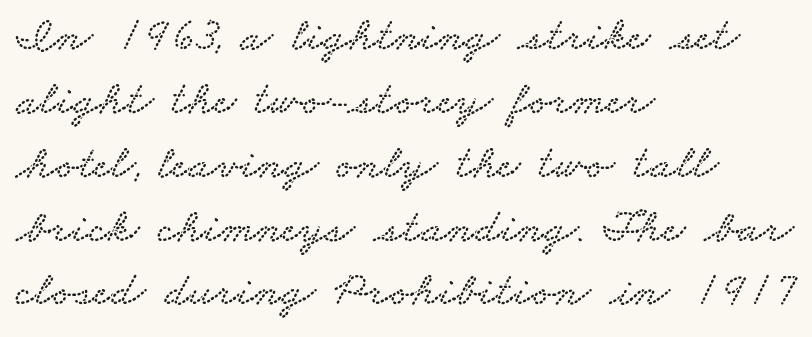
Q: Is the typeface a serif or a sans-serif typeface? A: Serif.
Q: Is the text underlined? A: No.
Q: How is the paragraph aligned? A: Left-aligned.
Q: Is the spacing between letters normal or unusually wide? A: Normal.
Q: Is the spacing between lines tight, normal or loose? A: Normal.
Q: Width (condensed, normal, or wide)? A: Wide.
Q: Stroke contrast? A: Low.
Q: x-height? A: Small.
Q: Monospaced? A: No.
